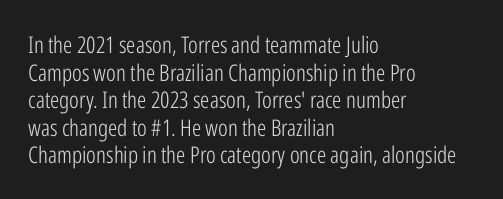
Unlike italic type, these characters show no tilt at all. The string is rendered with underlining switched off. The lines are quadded left. Tracking here is standard; glyphs follow each other at the usual distance. The letters look calm and open, with moderate or lighter stems.
